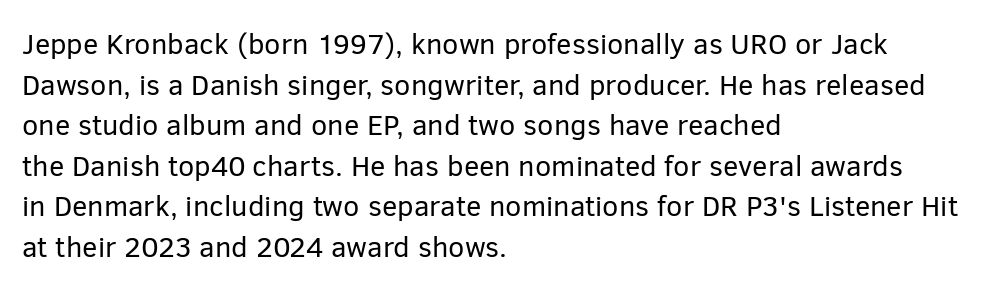
Q: Is the text bold? A: No.
Q: Is the text italic (slanted)? A: No, it is upright.
Q: Is the typeface a serif or a sans-serif typeface? A: Sans-serif.
Q: Is the text underlined? A: No.
Q: How is the paragraph aligned? A: Left-aligned.
Q: Is the spacing between letters normal or unusually wide? A: Normal.
Q: Is the spacing between lines tight, normal or loose? A: Normal.
Q: Width (condensed, normal, or wide)? A: Normal.
Q: Stroke contrast? A: Low.
Q: x-height? A: Medium.
Q: Monospaced? A: No.
